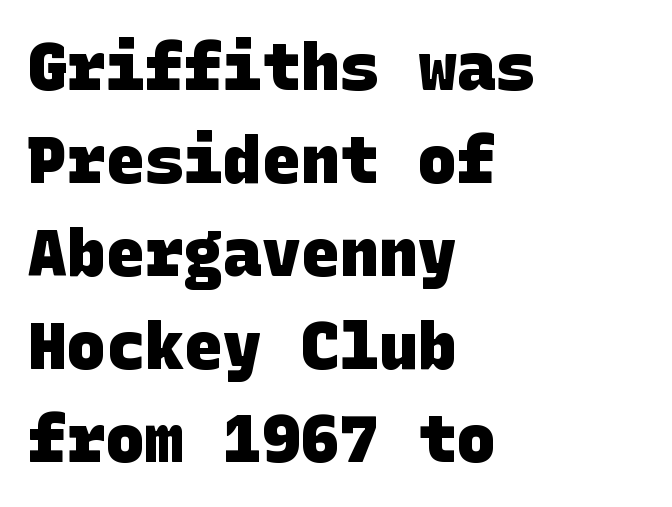
Horizontal alignment here is leftward, the default for most running prose. Beneath every word, the page is bare. Is the type bold? Yes — the strokes are clearly thick and heavy. Reading down the column, the eye jumps a familiar distance to each next line. The gaps between neighbouring characters are ordinary and unremarkable. The passage shown is typeset with a sans-serif family.
